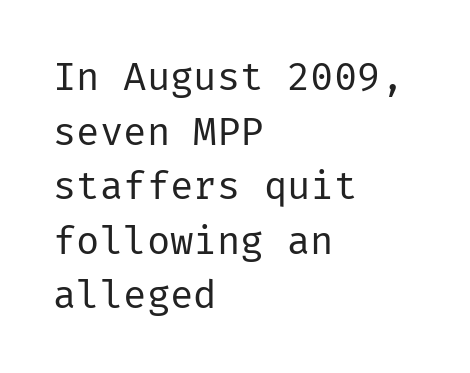
{"serif": "no", "italic": "no", "bold": "no", "weight": "regular", "width": "normal", "stroke_contrast": "low", "x_height": "medium", "underline": "no", "align": "left", "line_spacing": "normal", "line_spacing_ratio": 1.4, "letter_spacing": "normal", "letter_spacing_em": 0.0, "glyph_px": 39}
